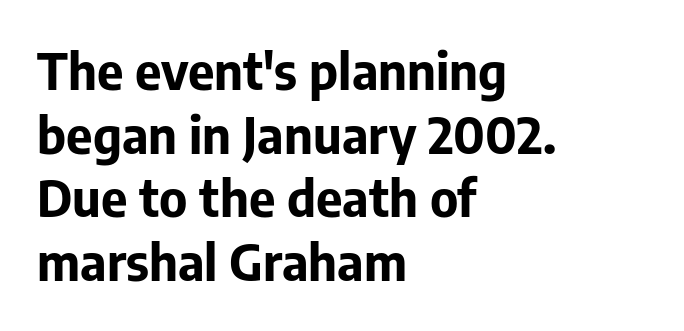
The letters sit at their default tracking, neither squeezed nor spread. Italic: no, the glyphs are upright roman. Here the designer chose a conventional face with non-uniform glyph widths. Each row of text sits above clean, open space. Does the copy run flush right? No — it runs flush left.
